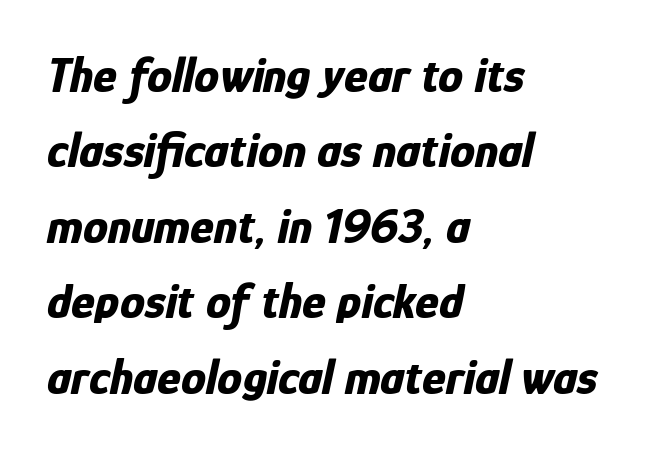
{"italic": "yes", "lean": "right", "slant_degrees": 12, "bold": "yes", "weight": "bold", "width": "condensed", "stroke_contrast": "low", "x_height": "medium", "monospaced": "no", "underline": "no", "align": "left", "line_spacing": "normal", "line_spacing_ratio": 1.51, "letter_spacing": "normal", "letter_spacing_em": 0.0, "glyph_px": 50}
